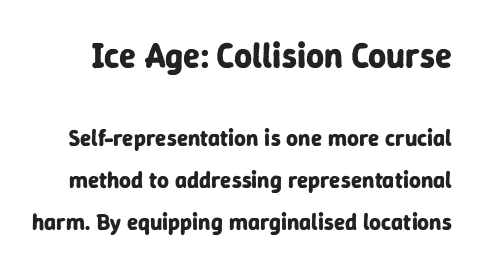
The image shows 35 px bold sans-serif type, upright; set line spacing 1.81x, normal letter spacing, not underlined; the first (top) block is 1.52x larger; low stroke contrast and a medium x-height.
